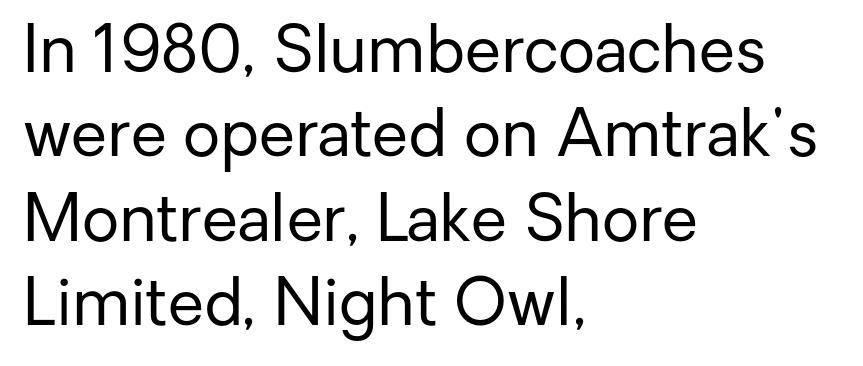
Q: Is the text bold? A: No.
Q: Is the text italic (slanted)? A: No, it is upright.
Q: Is the typeface a serif or a sans-serif typeface? A: Sans-serif.
Q: Is the text underlined? A: No.
Q: How is the paragraph aligned? A: Left-aligned.
Q: Is the spacing between letters normal or unusually wide? A: Normal.
Q: Is the spacing between lines tight, normal or loose? A: Normal.
Q: Width (condensed, normal, or wide)? A: Normal.
Q: Stroke contrast? A: Low.
Q: x-height? A: Medium.
Q: Monospaced? A: No.
